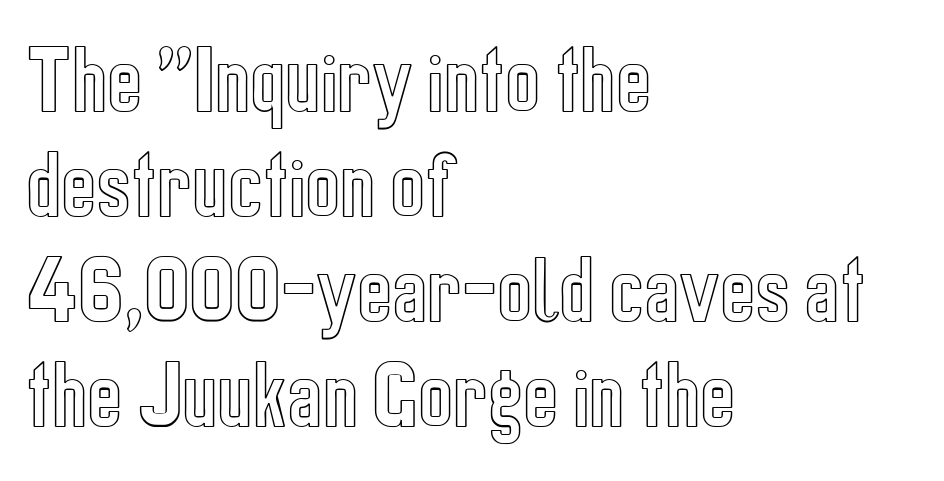
The image shows 74 px condensed type, upright; set left-aligned, normal line spacing (1.42x), normal letter spacing, not underlined; a medium x-height.
